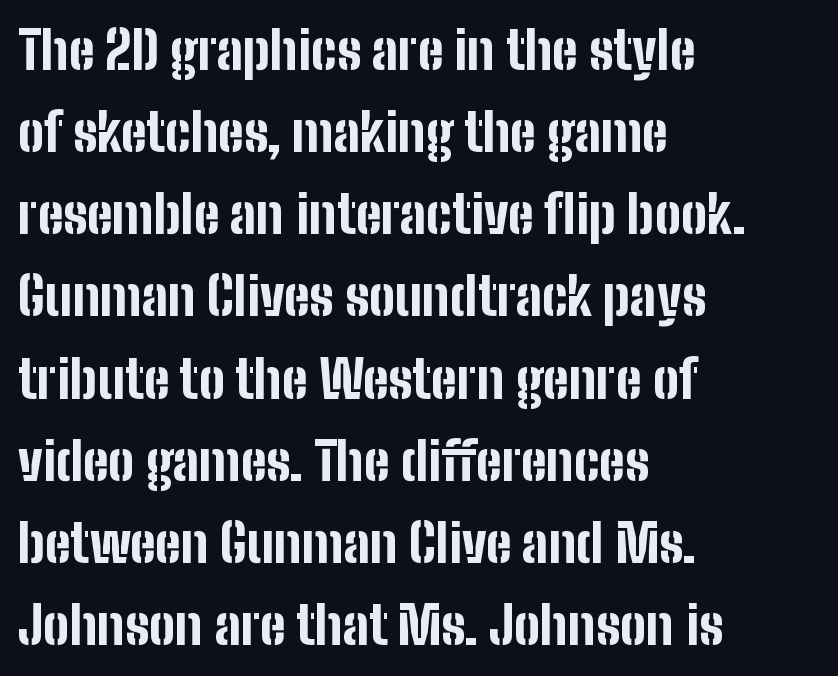
The image shows 52 px bold, condensed sans-serif type, upright; set left-aligned, normal line spacing (1.58x), normal letter spacing, not underlined; low stroke contrast and a medium x-height.
